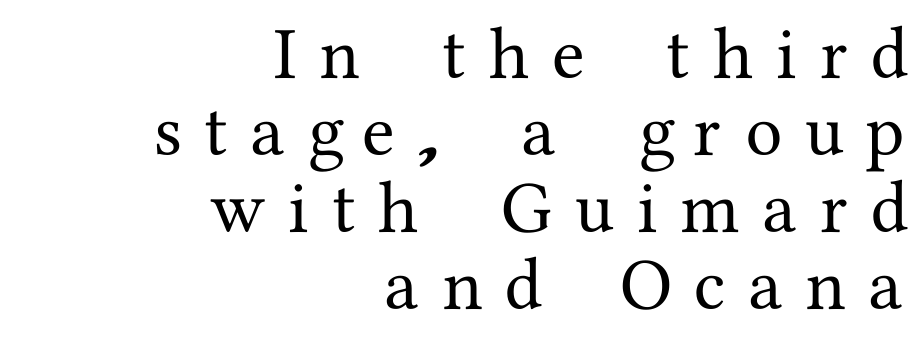
Q: Is the text italic (slanted)? A: No, it is upright.
Q: Is the typeface a serif or a sans-serif typeface? A: Serif.
Q: Is the text underlined? A: No.
Q: How is the paragraph aligned? A: Right-aligned.
Q: Is the spacing between letters normal or unusually wide? A: Unusually wide.
Q: Is the spacing between lines tight, normal or loose? A: Tight.
Q: Width (condensed, normal, or wide)? A: Normal.
Q: Stroke contrast? A: Medium.
Q: x-height? A: Medium.
Q: Monospaced? A: No.
